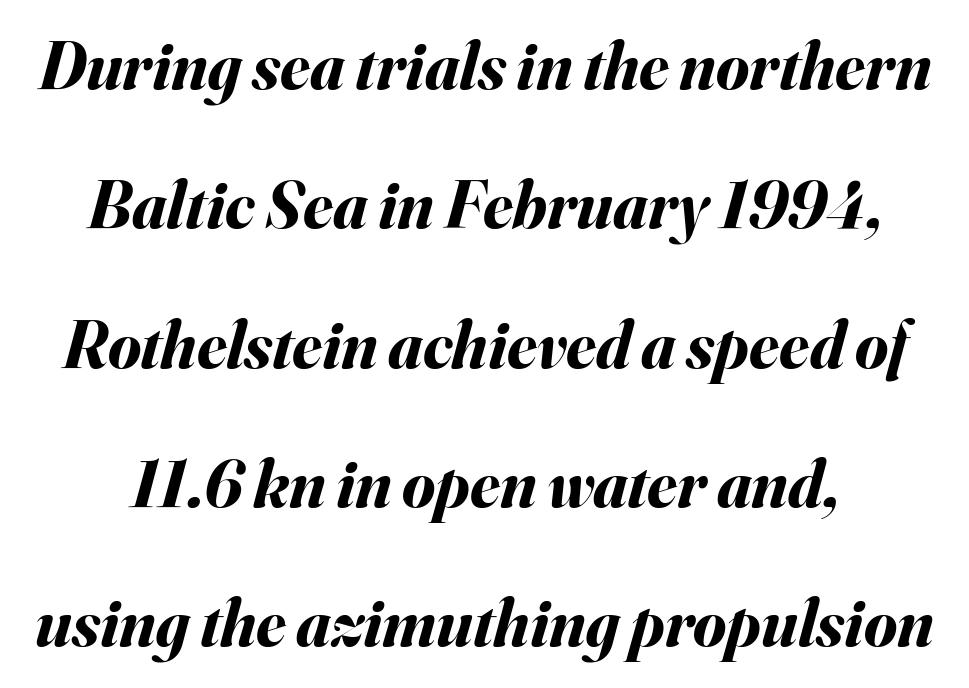
{"italic": "yes", "lean": "right", "slant_degrees": 16, "bold": "yes", "weight": "bold", "width": "normal", "stroke_contrast": "medium", "x_height": "small", "monospaced": "no", "underline": "no", "line_spacing": "loose", "line_spacing_ratio": 2.08, "letter_spacing": "normal", "letter_spacing_em": 0.0, "glyph_px": 67}
